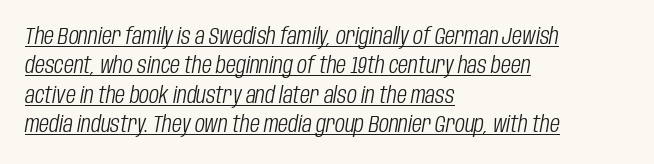
Q: Is the text bold? A: No.
Q: Is the text italic (slanted)? A: Yes, it leans right by about 10 degrees.
Q: Is the text underlined? A: Yes.
Q: How is the paragraph aligned? A: Left-aligned.
Q: Is the spacing between letters normal or unusually wide? A: Normal.
Q: Is the spacing between lines tight, normal or loose? A: Normal.
